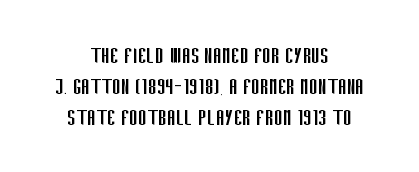
The image shows 26 px text type, upright; set centered, line spacing 1.2x, normal letter spacing, not underlined.
